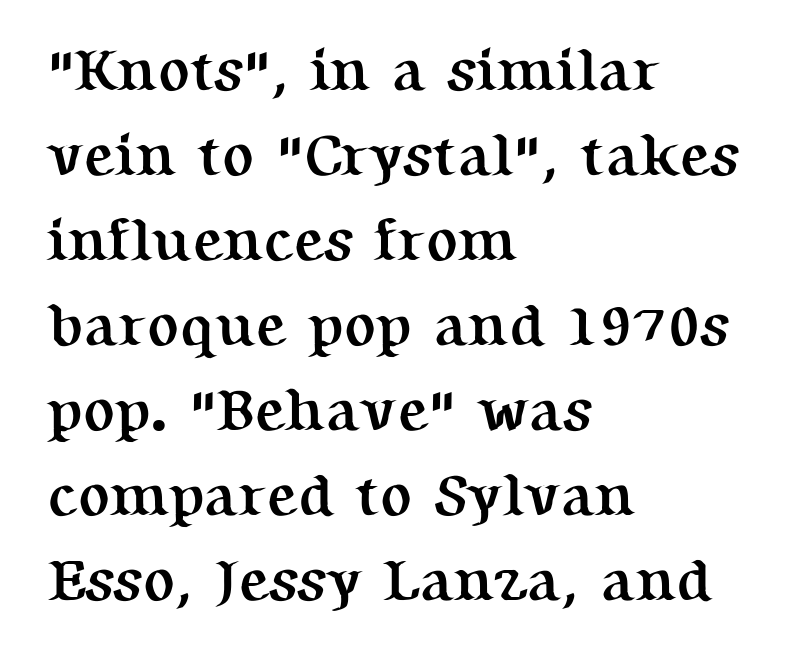
Q: Is the text bold? A: Yes.
Q: Is the text italic (slanted)? A: No, it is upright.
Q: Is the typeface a serif or a sans-serif typeface? A: Serif.
Q: Is the text underlined? A: No.
Q: How is the paragraph aligned? A: Left-aligned.
Q: Is the spacing between letters normal or unusually wide? A: Normal.
Q: Is the spacing between lines tight, normal or loose? A: Normal.
Q: Width (condensed, normal, or wide)? A: Normal.
Q: Stroke contrast? A: Medium.
Q: x-height? A: Medium.
Q: Monospaced? A: No.
